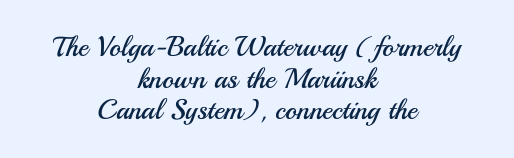
{"serif": "no", "bold": "no", "weight": "regular", "width": "normal", "stroke_contrast": "medium", "x_height": "small", "monospaced": "no", "underline": "no", "align": "center", "line_spacing": "tight", "line_spacing_ratio": 1.13, "letter_spacing": "normal", "letter_spacing_em": 0.0, "glyph_px": 28}
